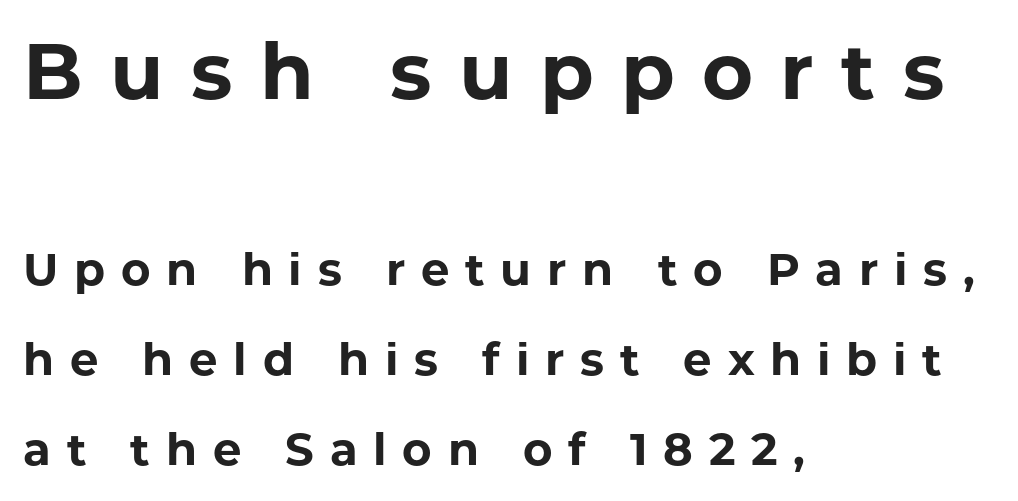
Nothing sits at the stroke ends, so this counts as sans-serif. Glyph-to-glyph distance is far greater than everyday printed text. Italic: no, the glyphs are upright roman. The baseline area is clear.
